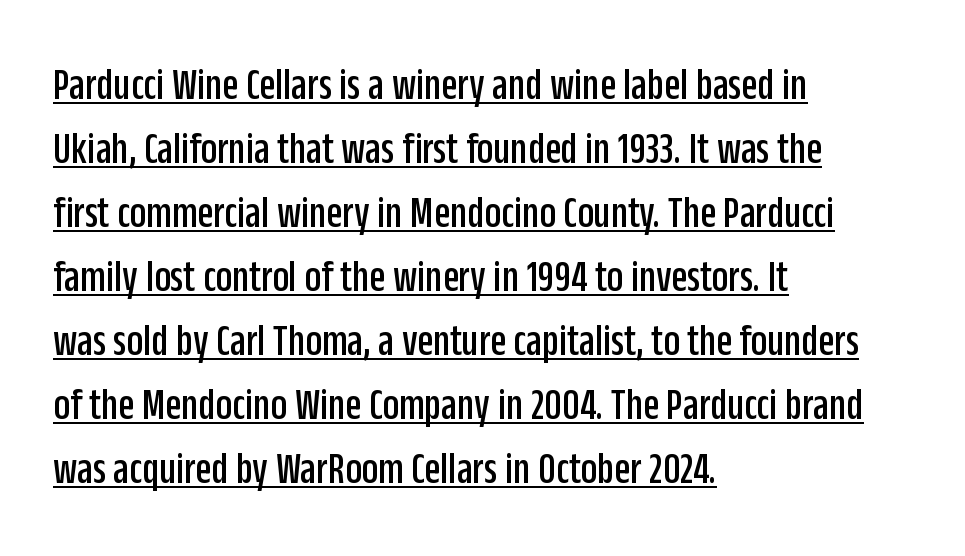
Q: Is the text italic (slanted)? A: No, it is upright.
Q: Is the typeface a serif or a sans-serif typeface? A: Sans-serif.
Q: Is the text underlined? A: Yes.
Q: How is the paragraph aligned? A: Left-aligned.
Q: Is the spacing between letters normal or unusually wide? A: Normal.
Q: Is the spacing between lines tight, normal or loose? A: Normal.
Q: Width (condensed, normal, or wide)? A: Condensed.
Q: Stroke contrast? A: Low.
Q: x-height? A: Large.
Q: Monospaced? A: No.
